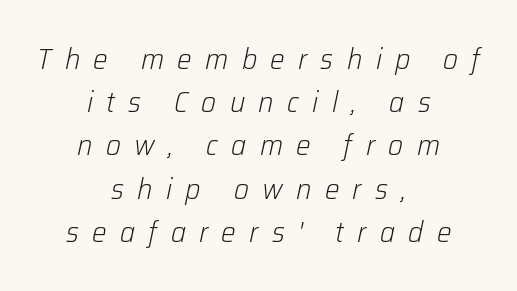
{"italic": "yes", "lean": "right", "slant_degrees": 12, "bold": "no", "weight": "light", "width": "normal", "stroke_contrast": "low", "x_height": "medium", "monospaced": "no", "underline": "no", "align": "center", "line_spacing": "normal", "line_spacing_ratio": 1.49, "letter_spacing": "wide", "letter_spacing_em": 0.46, "glyph_px": 29}
